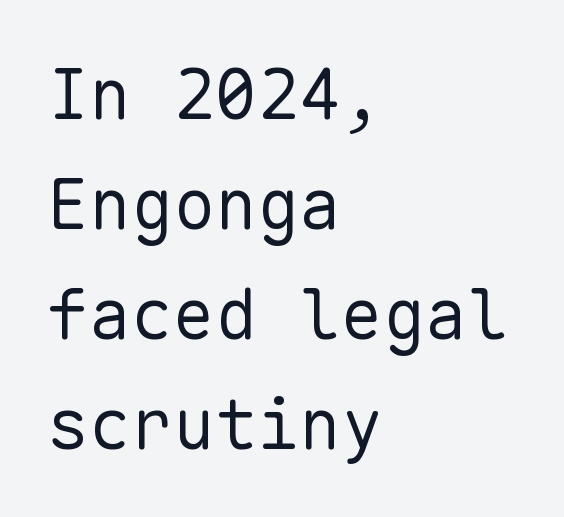
{"serif": "no", "italic": "no", "bold": "no", "weight": "regular", "width": "normal", "stroke_contrast": "low", "x_height": "medium", "monospaced": "yes", "underline": "no", "align": "left", "line_spacing": "normal", "line_spacing_ratio": 1.57, "letter_spacing": "normal", "letter_spacing_em": 0.0, "glyph_px": 70}
